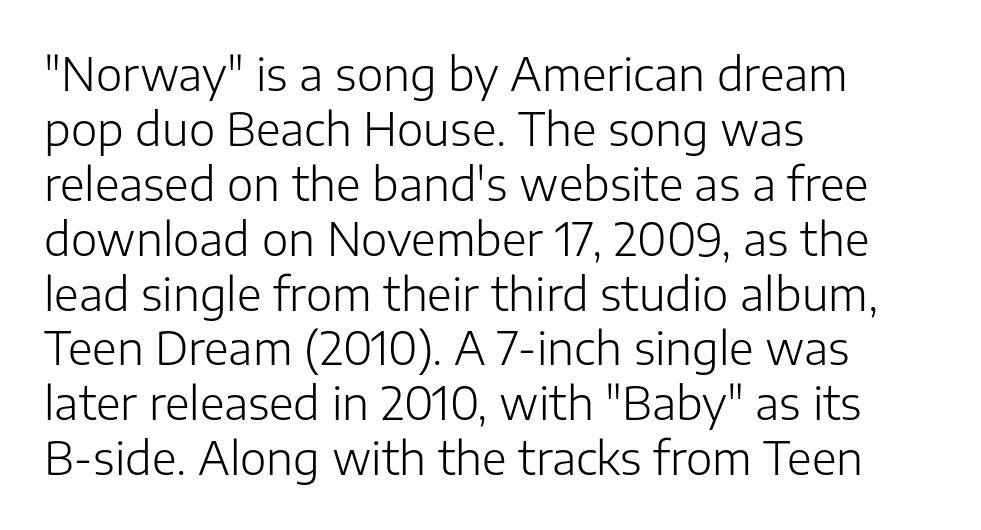
The image shows 45 px light sans-serif type, upright; set left-aligned, line spacing 1.22x, normal letter spacing, not underlined; low stroke contrast and a medium x-height.
